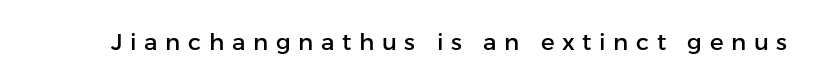
A typesetter would mark this as roman, not italic. The passage shown has open, widely tracked lettering throughout. Each row of text sits above clean, open space.
